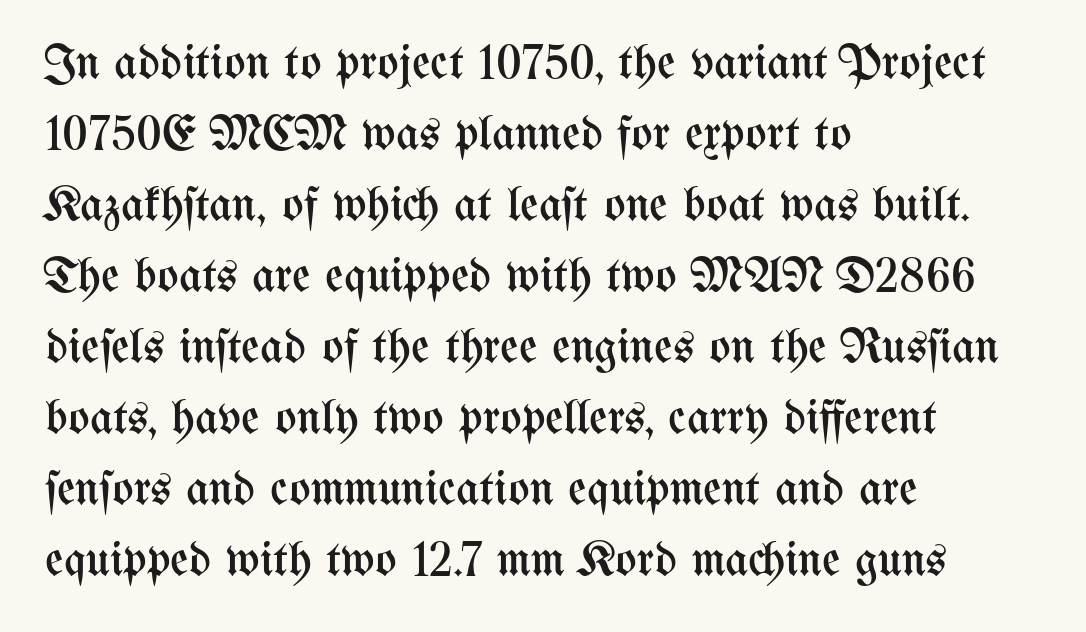
Q: Is the text bold? A: No.
Q: Is the text italic (slanted)? A: No, it is upright.
Q: Is the text underlined? A: No.
Q: How is the paragraph aligned? A: Left-aligned.
Q: Is the spacing between letters normal or unusually wide? A: Normal.
Q: Is the spacing between lines tight, normal or loose? A: Normal.
Q: Width (condensed, normal, or wide)? A: Condensed.
Q: Stroke contrast? A: Medium.
Q: x-height? A: Medium.
Q: Monospaced? A: No.
